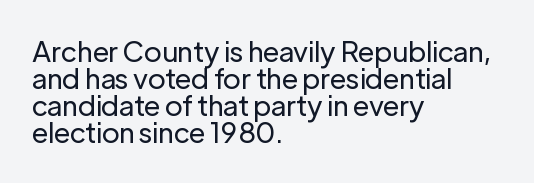
Q: Is the text bold? A: No.
Q: Is the text italic (slanted)? A: No, it is upright.
Q: Is the typeface a serif or a sans-serif typeface? A: Sans-serif.
Q: Is the text underlined? A: No.
Q: How is the paragraph aligned? A: Left-aligned.
Q: Is the spacing between letters normal or unusually wide? A: Normal.
Q: Is the spacing between lines tight, normal or loose? A: Tight.
Q: Width (condensed, normal, or wide)? A: Normal.
Q: Stroke contrast? A: Low.
Q: x-height? A: Medium.
Q: Monospaced? A: No.
